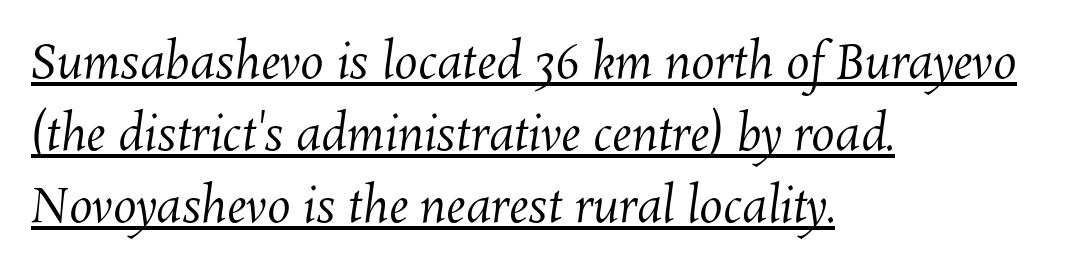
{"bold": "no", "weight": "regular", "width": "normal", "stroke_contrast": "medium", "x_height": "medium", "monospaced": "no", "underline": "yes", "align": "left", "line_spacing": "normal", "line_spacing_ratio": 1.53, "letter_spacing": "normal", "letter_spacing_em": 0.0, "glyph_px": 47}
